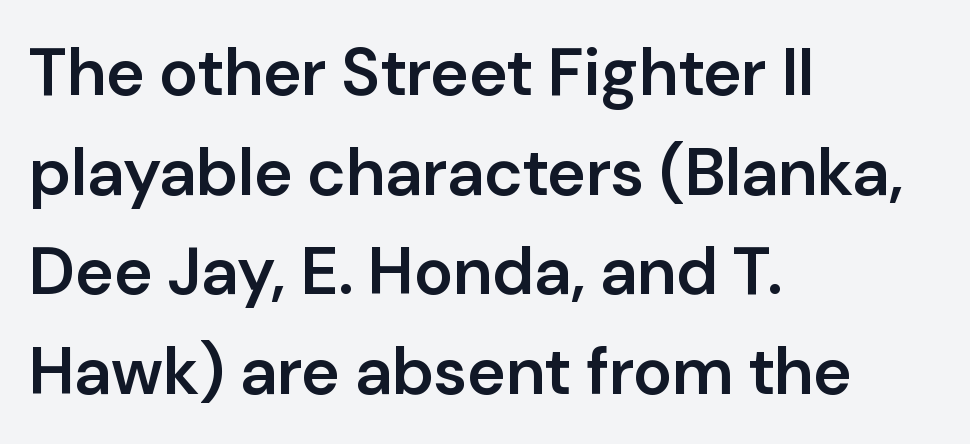
The image shows 66 px semibold sans-serif type, upright; set left-aligned, normal line spacing (1.51x), normal letter spacing, not underlined; low stroke contrast and a medium x-height.
